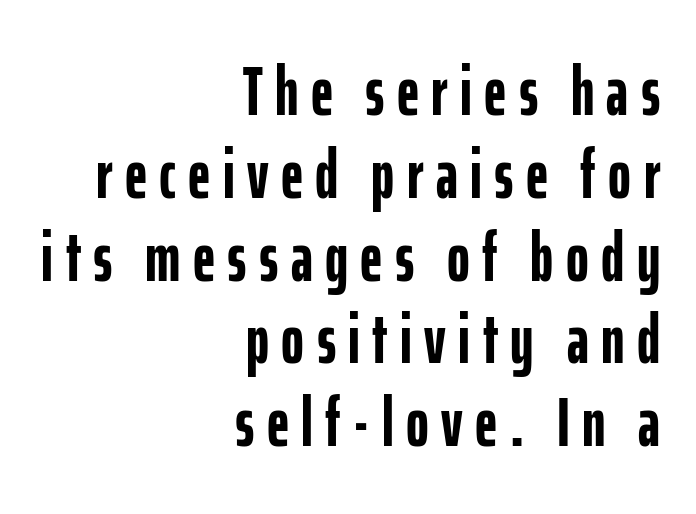
Each letter keeps its own natural width here, so spacing adapts to shape. I'd call this a sans setting — the letters go barefoot. Posture: vertical. Is the type bold? Yes — the strokes are clearly thick and heavy. Quick note: underline off. Casual observation: everything's shoved over to the right.
